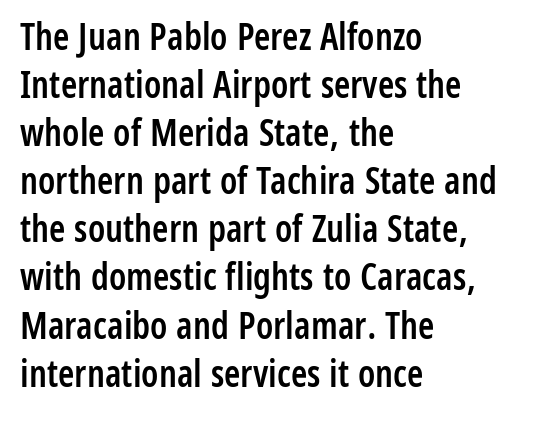
Here the designer chose a conventional face with non-uniform glyph widths. What's the leading like? Ordinary, nothing unusual. This sample is left-justified, so line endings fall wherever the words run out. A roman cut, with each character standing at attention. The passage shown is typeset with a sans-serif family. Look at the stroke-to-counter ratio: somewhat heavy, a semibold.
